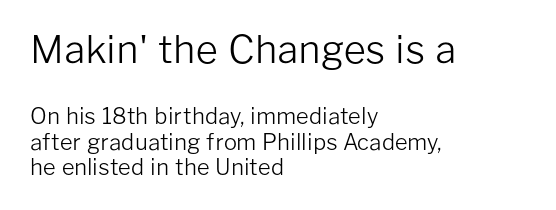
A clean baseline with only descenders dipping below it. Stroke thickness stays within the range of a standard reading face or lighter. Varying glyph widths throughout — classic text-font behaviour. The designer went with a sans here, leaving each stem footless. In terms of letterspacing, this is plain default setting. The rendering shrinks the type as you move from the upper chunk to the lower.
